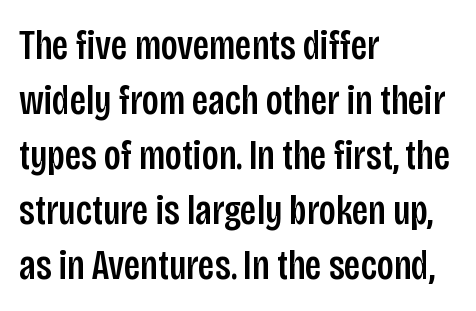
Q: Is the text italic (slanted)? A: No, it is upright.
Q: Is the typeface a serif or a sans-serif typeface? A: Sans-serif.
Q: Is the text underlined? A: No.
Q: How is the paragraph aligned? A: Left-aligned.
Q: Is the spacing between letters normal or unusually wide? A: Normal.
Q: Is the spacing between lines tight, normal or loose? A: Normal.
Q: Width (condensed, normal, or wide)? A: Condensed.
Q: Stroke contrast? A: Low.
Q: x-height? A: Large.
Q: Monospaced? A: No.
